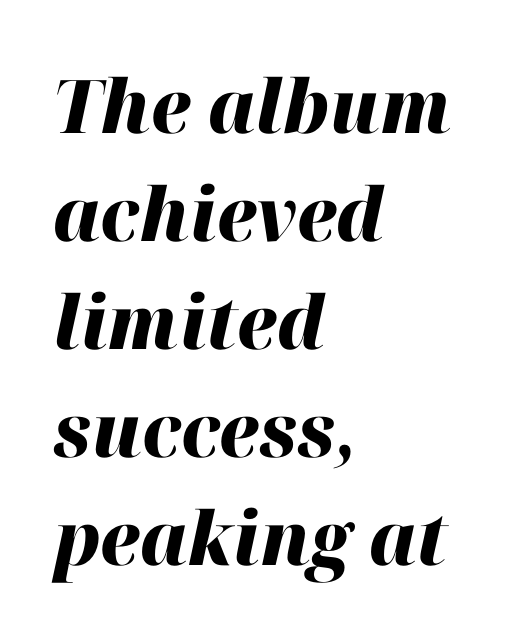
Q: Is the text bold? A: Yes.
Q: Is the text italic (slanted)? A: Yes, it leans right by about 12 degrees.
Q: Is the text underlined? A: No.
Q: How is the paragraph aligned? A: Left-aligned.
Q: Is the spacing between letters normal or unusually wide? A: Normal.
Q: Is the spacing between lines tight, normal or loose? A: Normal.
Q: Width (condensed, normal, or wide)? A: Normal.
Q: Stroke contrast? A: High.
Q: x-height? A: Medium.
Q: Monospaced? A: No.
